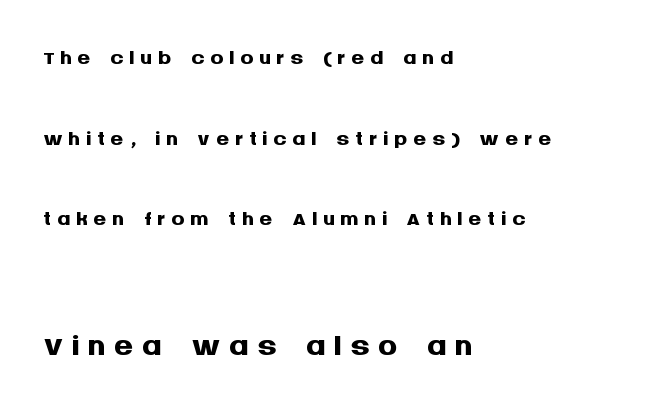
{"serif": "no", "italic": "no", "bold": "yes", "weight": "semibold", "width": "normal", "stroke_contrast": "medium", "x_height": "large", "monospaced": "no", "underline": "no", "align": "left", "line_spacing": "loose", "line_spacing_ratio": 2.44, "larger_block": "second", "size_ratio": 1.48, "glyph_px": 49}
